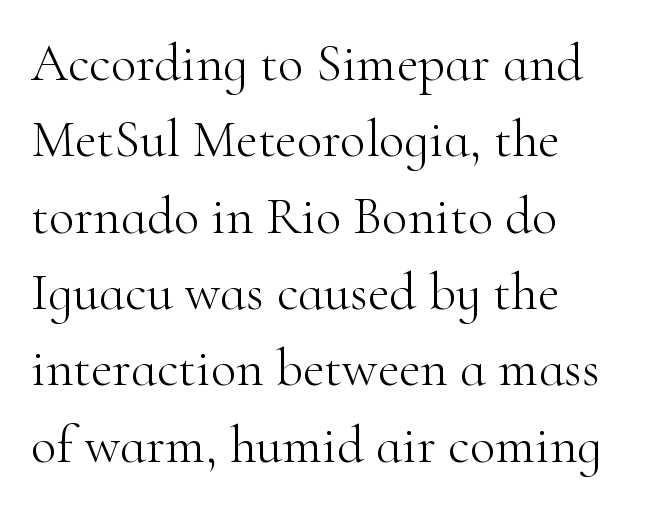
Q: Is the text bold? A: No.
Q: Is the text italic (slanted)? A: No, it is upright.
Q: Is the typeface a serif or a sans-serif typeface? A: Serif.
Q: Is the text underlined? A: No.
Q: Is the spacing between letters normal or unusually wide? A: Normal.
Q: Is the spacing between lines tight, normal or loose? A: Normal.
Q: Width (condensed, normal, or wide)? A: Normal.
Q: Stroke contrast? A: High.
Q: x-height? A: Small.
Q: Monospaced? A: No.
